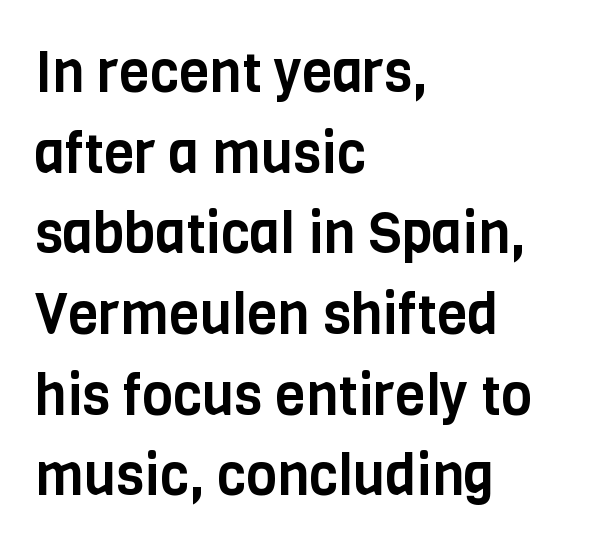
{"serif": "no", "italic": "no", "width": "condensed", "stroke_contrast": "low", "x_height": "large", "monospaced": "no", "underline": "no", "align": "left", "line_spacing": "normal", "line_spacing_ratio": 1.44, "letter_spacing": "normal", "letter_spacing_em": 0.0, "glyph_px": 56}
